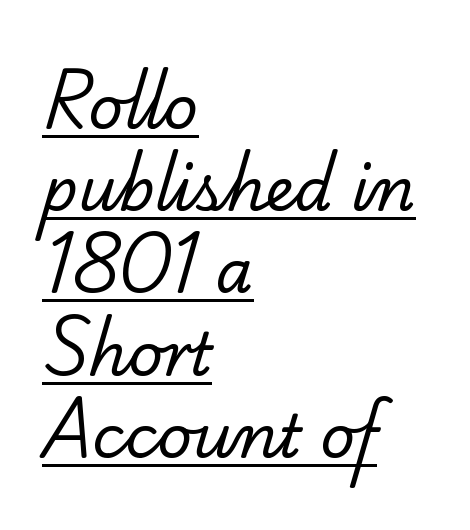
{"bold": "no", "weight": "regular", "width": "normal", "stroke_contrast": "low", "x_height": "small", "monospaced": "no", "underline": "yes", "align": "left", "line_spacing": "normal", "line_spacing_ratio": 1.37, "letter_spacing": "normal", "letter_spacing_em": 0.0, "glyph_px": 60}
